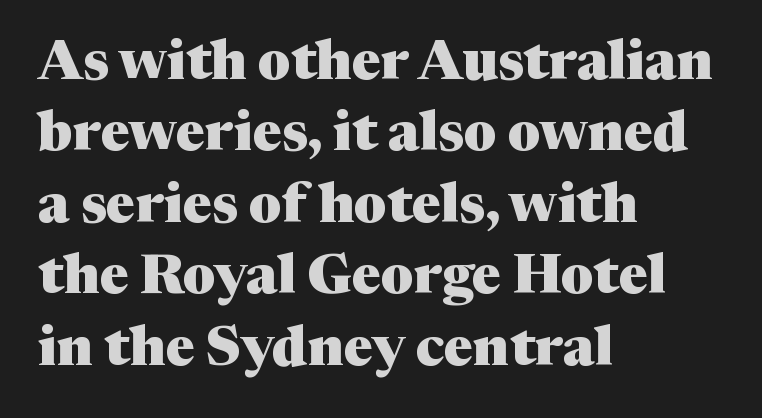
{"serif": "yes", "italic": "no", "bold": "yes", "weight": "heavy", "width": "normal", "stroke_contrast": "medium", "x_height": "medium", "monospaced": "no", "underline": "no", "align": "left", "line_spacing": "normal", "line_spacing_ratio": 1.3, "letter_spacing": "normal", "letter_spacing_em": 0.0, "glyph_px": 55}
